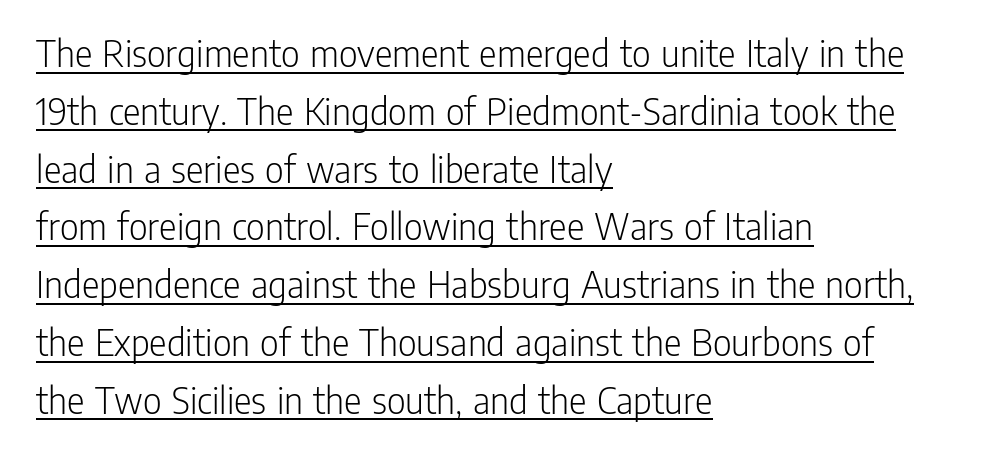
Do the characters align in a grid? No, the font is proportional. Nope, no serifs anywhere on these letters. Weight: in the light-to-regular range. Is there an underline? Yes — a line sits under the letters.
